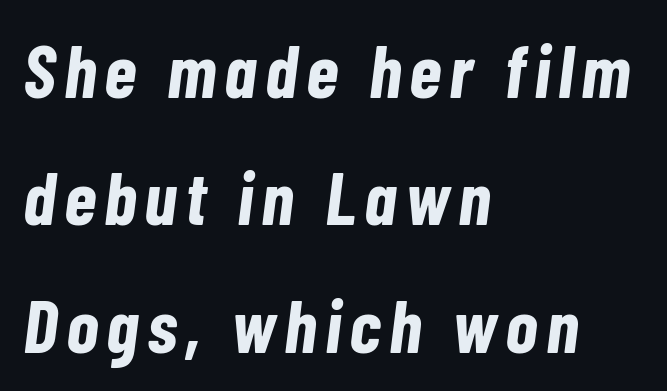
Layout note: lines flush left. Leading matches the norm, producing a regular column. You could not count columns in this text — the font is proportionally spaced. Check under the words: just untouched page.
